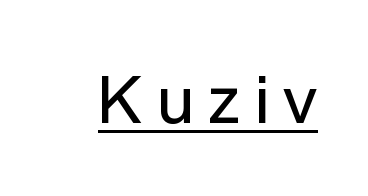
{"serif": "no", "italic": "no", "bold": "no", "weight": "regular", "width": "normal", "stroke_contrast": "low", "x_height": "medium", "monospaced": "no", "underline": "yes", "letter_spacing": "wide", "letter_spacing_em": 0.22, "glyph_px": 65}
